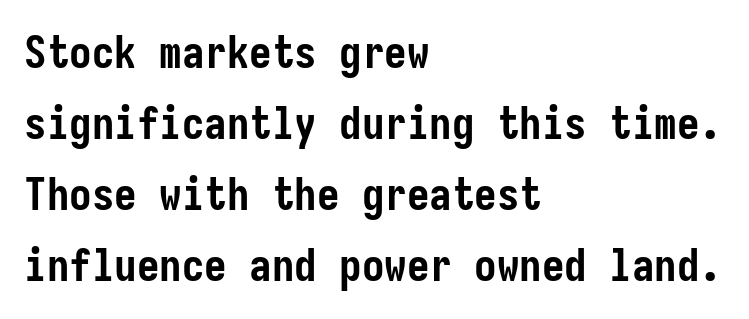
The image shows 45 px semibold, condensed sans-serif type, upright; set left-aligned, normal line spacing (1.58x), normal letter spacing, not underlined; low stroke contrast and a medium x-height.
